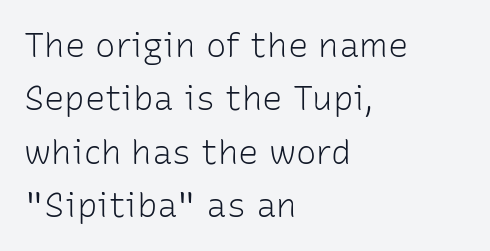
{"serif": "no", "italic": "no", "bold": "no", "weight": "light", "width": "normal", "stroke_contrast": "low", "x_height": "medium", "monospaced": "no", "underline": "no", "align": "left", "line_spacing": "normal", "line_spacing_ratio": 1.57, "letter_spacing": "normal", "letter_spacing_em": 0.0, "glyph_px": 34}
